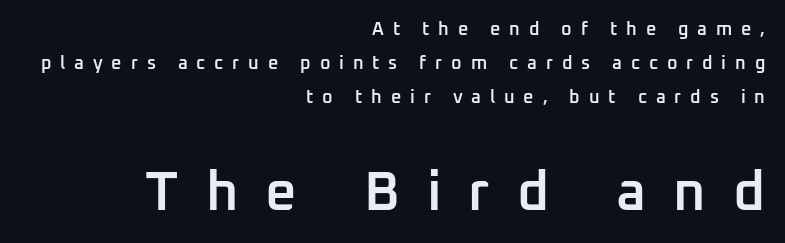
Short and long lines alike share a common ending point at right. On the weight axis this lands at semibold, roughly 600. It's the straight-up-and-down kind of type. Clear beneath every line of the passage. Typesetter's note — lower block bumped up in size, upper block left smaller. Varying glyph widths throughout — classic text-font behaviour.
